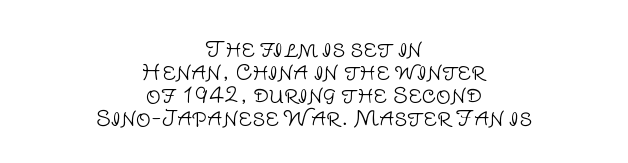
If you measured baseline to baseline, you'd find a short distance. The string is rendered with underlining switched off. This rendering uses center alignment, leaving both contours irregular but symmetric. Observe the ordinary spacing: letters are neighbours, not strangers.
